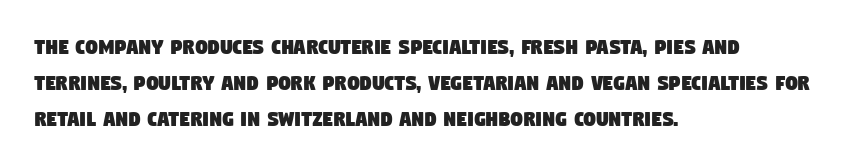
{"underline": "no", "align": "left", "line_spacing": "normal", "line_spacing_ratio": 1.5, "letter_spacing": "normal", "letter_spacing_em": 0.0, "glyph_px": 24}
